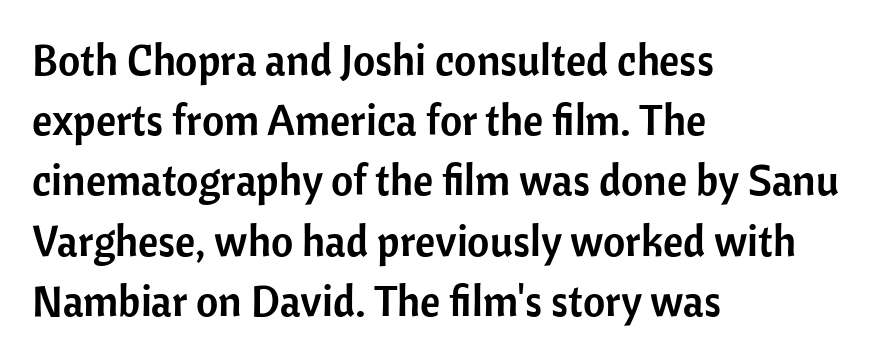
{"serif": "no", "italic": "no", "width": "normal", "stroke_contrast": "low", "x_height": "medium", "monospaced": "no", "underline": "no", "align": "left", "line_spacing": "normal", "line_spacing_ratio": 1.4, "letter_spacing": "normal", "letter_spacing_em": 0.0, "glyph_px": 43}
